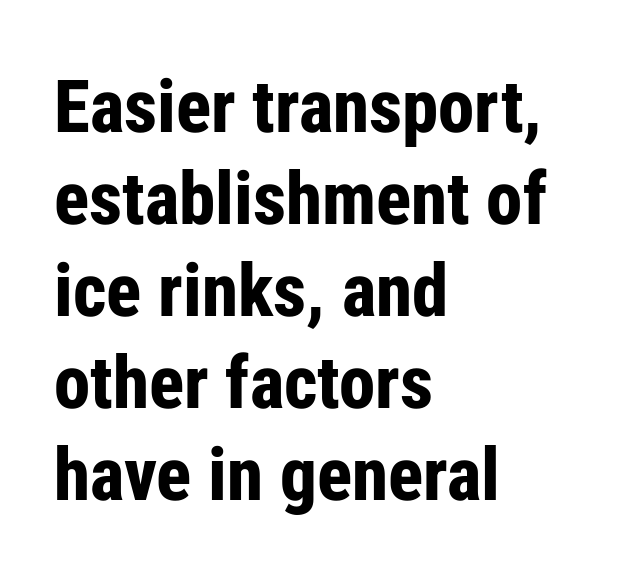
Observe the absence of serifs on each vertical stroke in this sample. Underline: absent. Is the letter spacing exaggerated? No — it looks like the ordinary default. The leading is moderate, giving the passage an even texture. Upright lettering throughout. In terms of weight, the rendering is a true, heavy bold.
